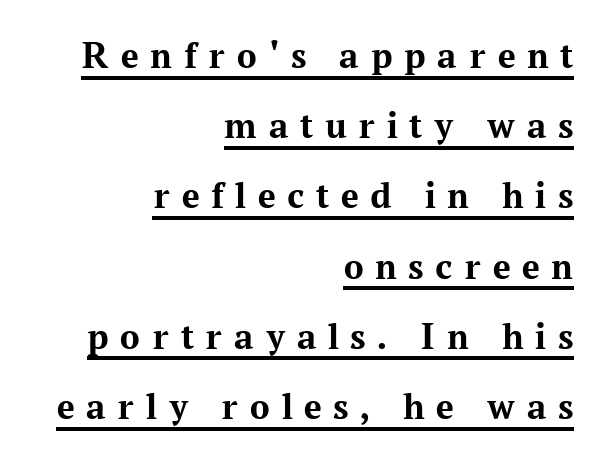
{"serif": "yes", "italic": "no", "bold": "yes", "weight": "bold", "width": "normal", "stroke_contrast": "medium", "x_height": "medium", "monospaced": "no", "underline": "yes", "align": "right", "line_spacing_ratio": 1.8, "letter_spacing": "wide", "letter_spacing_em": 0.3, "glyph_px": 39}
